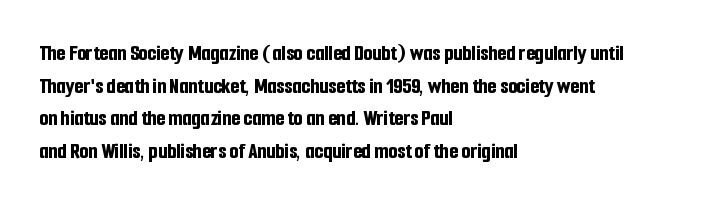
Here the glyphs are tracked normally, forming tight word shapes. One-word summary of the alignment: left. In terms of posture, this sample is upright. Notice how thick the strokes are: this is what a full bold looks like. The lines sit at an ordinary, default distance from one another.
